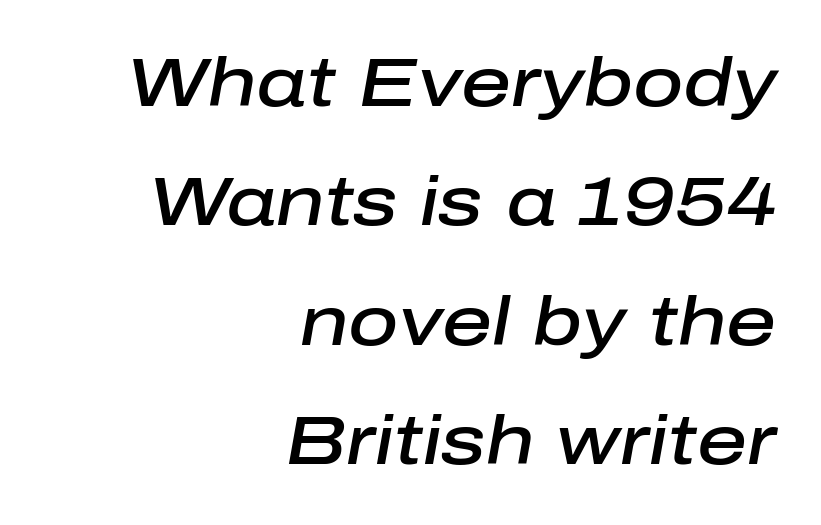
{"italic": "yes", "lean": "right", "slant_degrees": 10, "bold": "semi", "weight": "semibold", "width": "normal", "stroke_contrast": "low", "x_height": "medium", "monospaced": "no", "underline": "no", "align": "right", "line_spacing_ratio": 1.73, "letter_spacing": "normal", "letter_spacing_em": 0.0, "glyph_px": 69}
